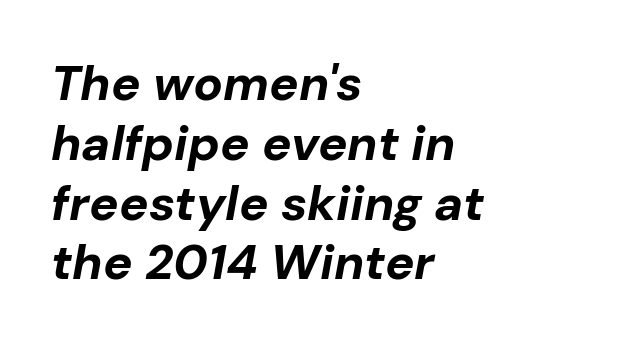
Q: Is the text bold? A: Yes.
Q: Is the text italic (slanted)? A: Yes, it leans right by about 10 degrees.
Q: Is the text underlined? A: No.
Q: How is the paragraph aligned? A: Left-aligned.
Q: Is the spacing between letters normal or unusually wide? A: Normal.
Q: Width (condensed, normal, or wide)? A: Normal.
Q: Stroke contrast? A: Low.
Q: x-height? A: Medium.
Q: Monospaced? A: No.
